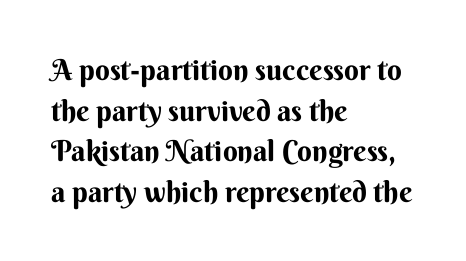
Honestly, the letter spacing is just normal — you wouldn't notice it. Think of a printed novel: that variable character pitch is what you see here. Strokes here are thick enough to call this a true bold. In CSS terms this would be text-align: left. Students, observe: this is what conventionally led text looks like. Note: no serifs on the glyphs.
